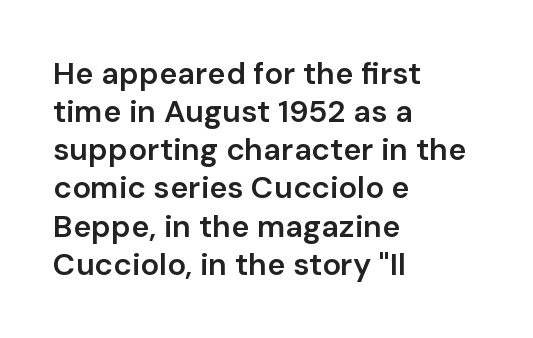
Which margin do the lines hug? The left one — the right edge is uneven. The glyphs in this specimen are sans serif. Just letters on the line, the space beneath them empty. Tall strokes in this sample are plumb rather than angled.
